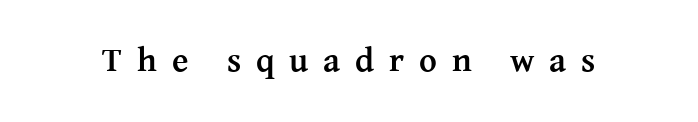
The image shows 34 px semibold serif type, upright; set unusually wide letter spacing (+0.44 em), not underlined; medium stroke contrast and a medium x-height.
